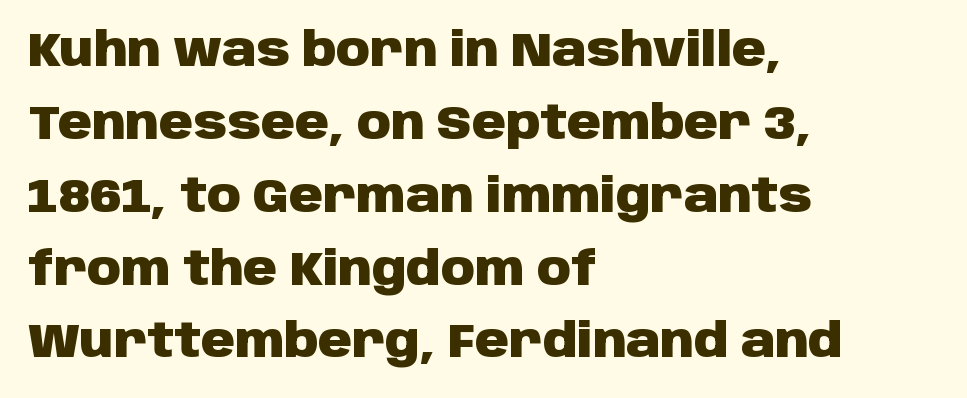
The space between consecutive lines is moderate. The lines in this sample share a left origin and differ only in where they stop. Nobody drew a line under any word here. The text was rendered using a sans face with plain stroke endings. Honestly, the letter spacing is just normal — you wouldn't notice it.
